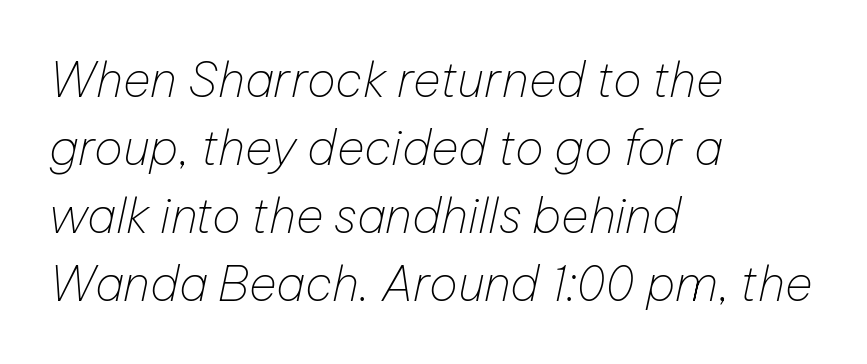
{"italic": "yes", "lean": "right", "slant_degrees": 12, "bold": "no", "weight": "thin", "width": "normal", "stroke_contrast": "low", "x_height": "medium", "monospaced": "no", "underline": "no", "align": "left", "line_spacing": "normal", "line_spacing_ratio": 1.42, "letter_spacing": "normal", "letter_spacing_em": 0.0, "glyph_px": 48}
